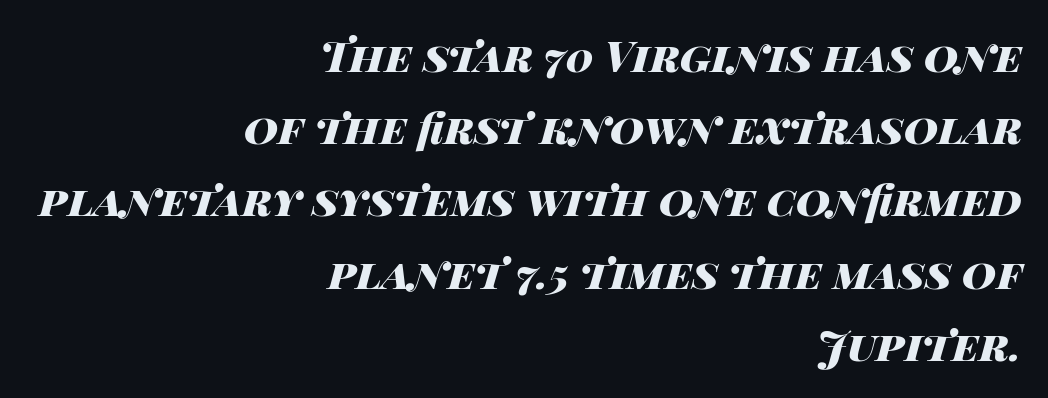
{"italic": "yes", "lean": "right", "slant_degrees": 14, "bold": "yes", "weight": "heavy", "width": "wide", "stroke_contrast": "high", "x_height": "large", "monospaced": "no", "underline": "no", "align": "right", "line_spacing_ratio": 1.72, "letter_spacing": "normal", "letter_spacing_em": 0.0, "glyph_px": 42}
